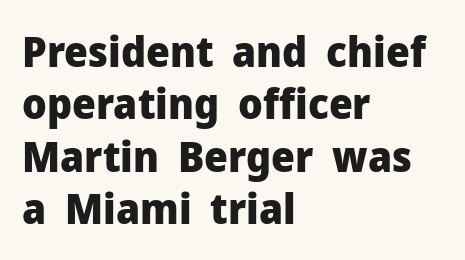
The image shows 42 px heavy sans-serif type, upright; set left-aligned, normal line spacing (1.25x), normal letter spacing, not underlined; low stroke contrast and a medium x-height.
